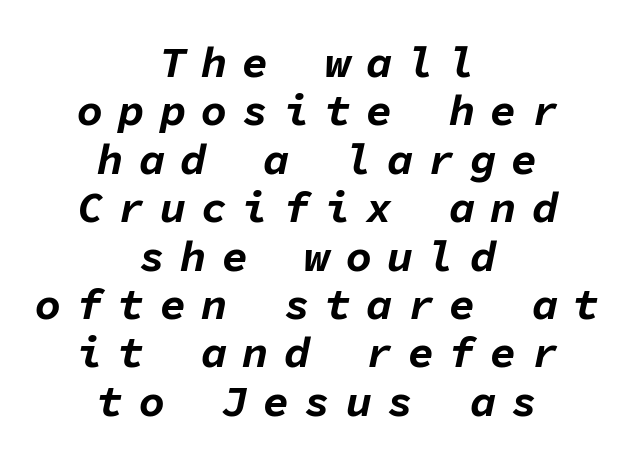
The image shows 44 px bold type, italic (leaning right), monospaced; set centered, tight line spacing (1.1x), unusually wide letter spacing (+0.34 em), not underlined; low stroke contrast and a medium x-height.
